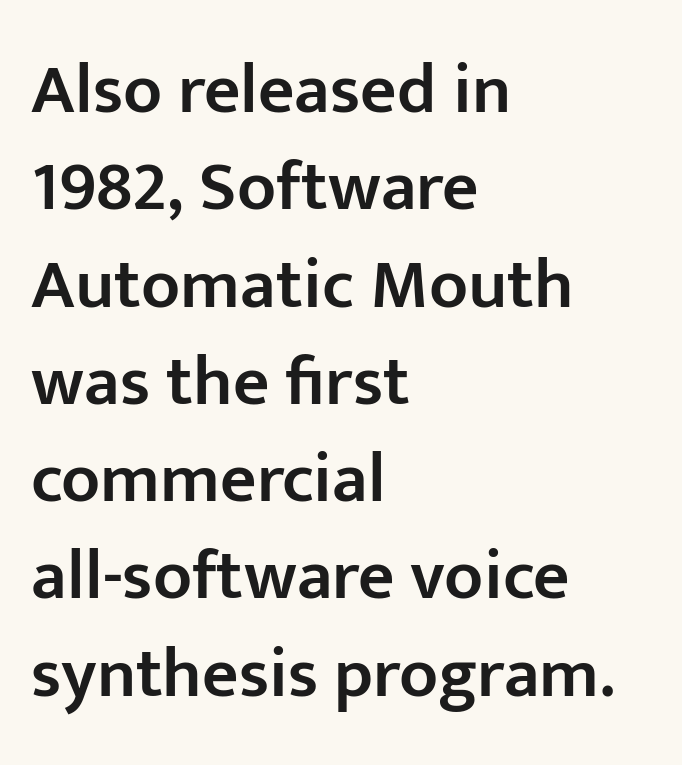
In terms of weight, the rendering is demibold, just under bold. Short and long lines alike share a common starting point at left. Is the letter spacing exaggerated? No — it looks like the ordinary default. The string is rendered with underlining switched off. The line-height multiplier appears to be the usual default.
